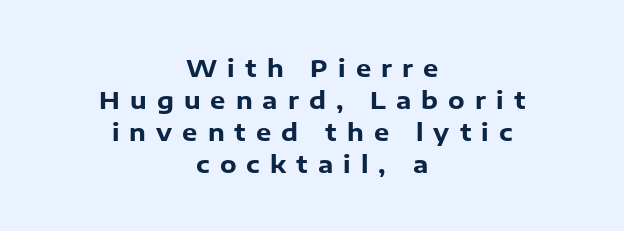
The image shows 24 px bold type, upright; set centered, normal line spacing (1.33x), unusually wide letter spacing (+0.42 em), not underlined.
